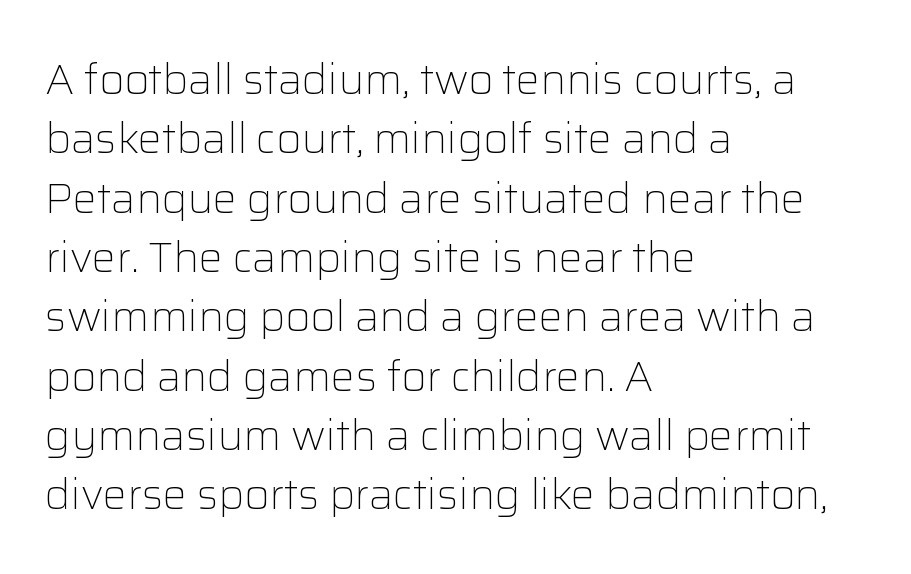
The image shows 43 px light sans-serif type, upright; set left-aligned, normal line spacing (1.38x), normal letter spacing, not underlined; low stroke contrast and a medium x-height.
